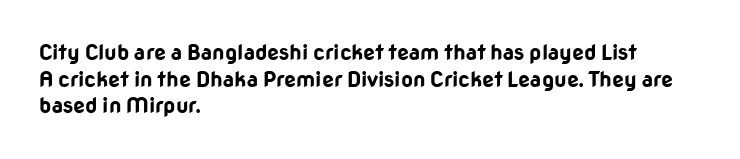
{"italic": "no", "bold": "yes", "underline": "no", "align": "left", "line_spacing": "normal", "line_spacing_ratio": 1.27, "letter_spacing": "normal", "letter_spacing_em": 0.0, "glyph_px": 21}
